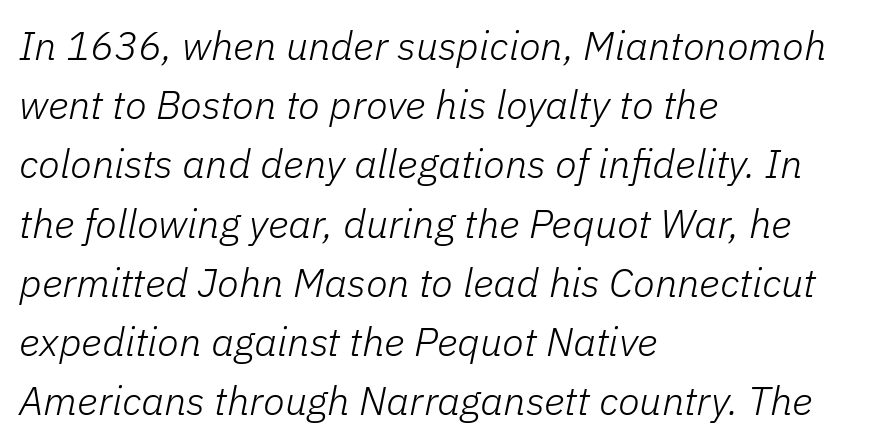
{"italic": "yes", "lean": "right", "slant_degrees": 11, "bold": "no", "weight": "light", "width": "normal", "stroke_contrast": "low", "x_height": "medium", "monospaced": "no", "underline": "no", "align": "left", "line_spacing": "normal", "line_spacing_ratio": 1.48, "letter_spacing": "normal", "letter_spacing_em": 0.0, "glyph_px": 40}
